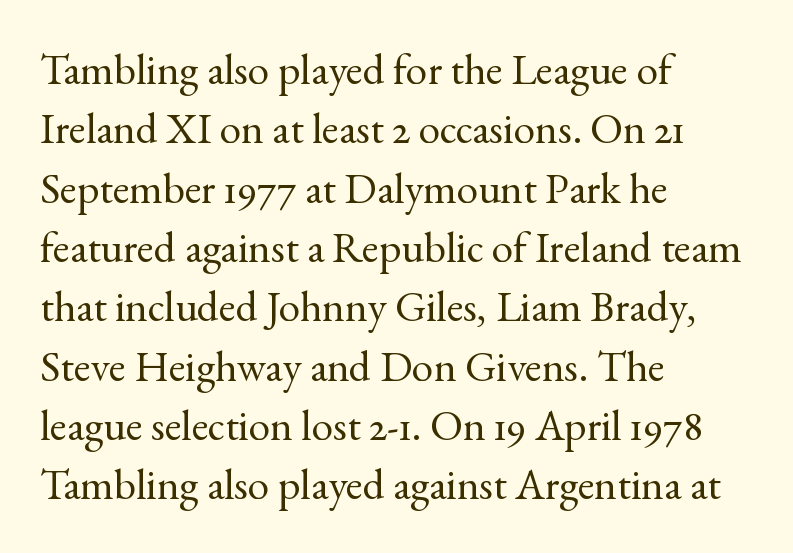
Letter spacing: default. Spacing verdict: proportional, widths tailored to each character. The string is rendered with underlining switched off. Heft: none added — not bold. Each letter's strokes conclude with small projecting serifs.
